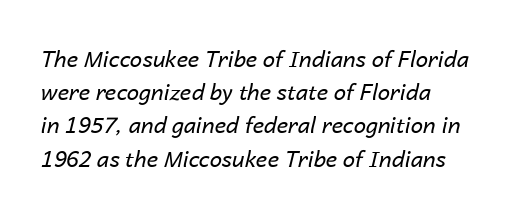
The glyphs look as if they've been sheared to an angle. Horizontal bands of white between lines are of average thickness. Line beginnings align vertically; line endings do not. The letters look calm and open, with moderate or lighter stems. Descender tails drop into unmarked territory. The passage shown has conventional tracking throughout.
